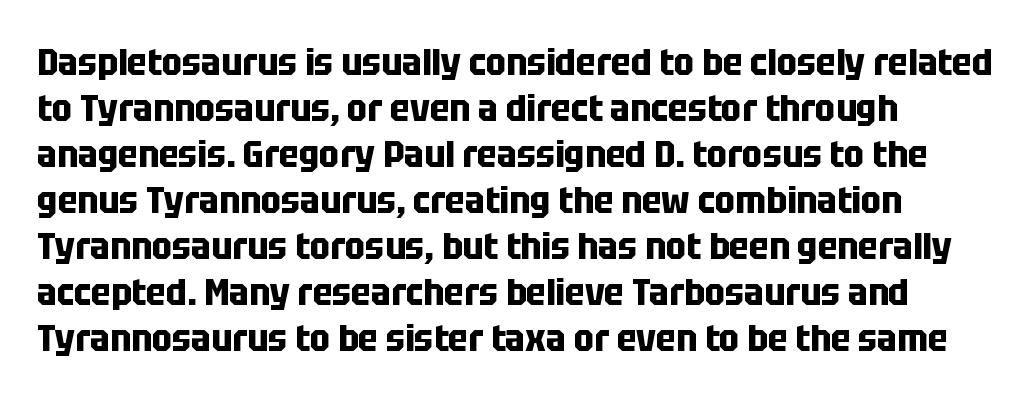
The image shows 38 px bold, condensed sans-serif type, upright; set line spacing 1.21x, normal letter spacing, not underlined; low stroke contrast and a large x-height.
